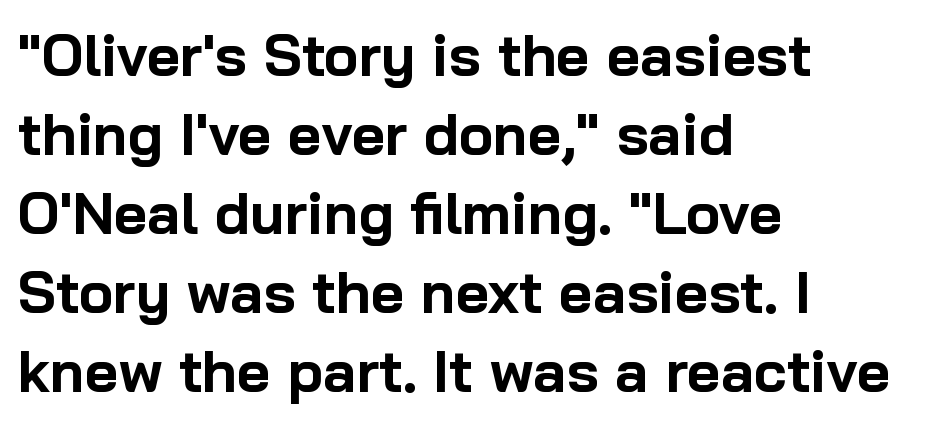
The image shows 58 px bold sans-serif type, upright; set left-aligned, normal line spacing (1.36x), normal letter spacing, not underlined; low stroke contrast and a medium x-height.
